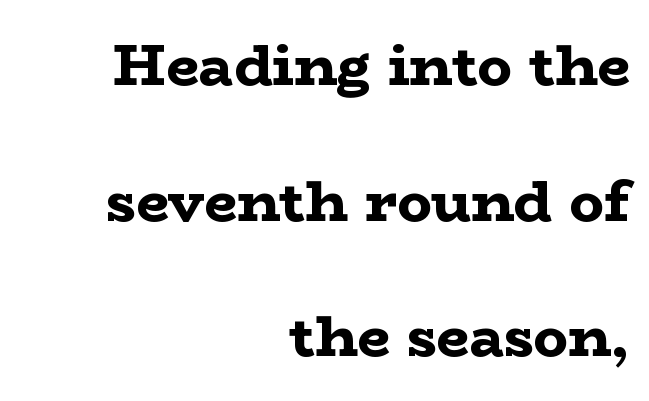
The image shows 58 px bold, wide serif type, upright; set right-aligned, loose line spacing (2.34x), normal letter spacing, not underlined; low stroke contrast and a medium x-height.
